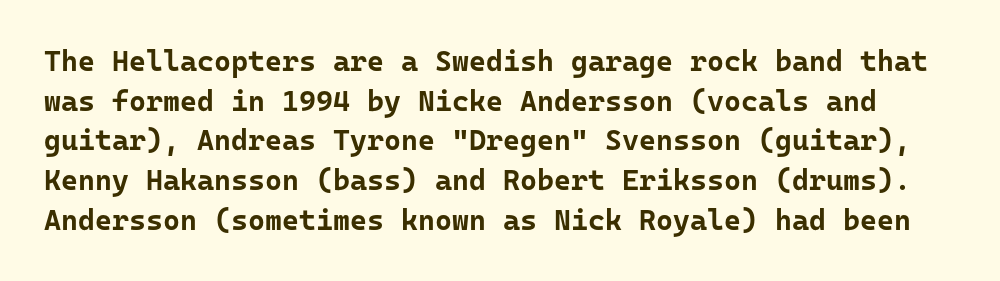
The horizontal fit of the characters is conventional and even. These lines sit exactly where default settings would place them. The type family on display is of the sans-serif kind. The axis of the letterforms is exactly vertical. The passage shown is emphatically bold. Underlining? Definitely not there.
